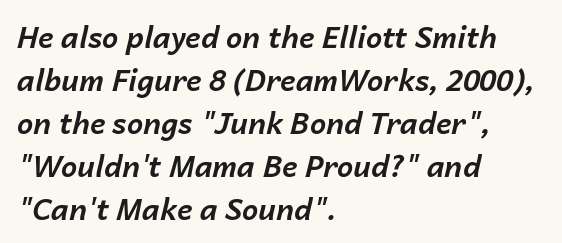
Q: Is the text bold? A: Yes.
Q: Is the text italic (slanted)? A: Yes, it leans right by about 14 degrees.
Q: Is the text underlined? A: No.
Q: How is the paragraph aligned? A: Left-aligned.
Q: Is the spacing between letters normal or unusually wide? A: Normal.
Q: Is the spacing between lines tight, normal or loose? A: Normal.
Q: Width (condensed, normal, or wide)? A: Normal.
Q: Stroke contrast? A: Low.
Q: x-height? A: Medium.
Q: Monospaced? A: No.
